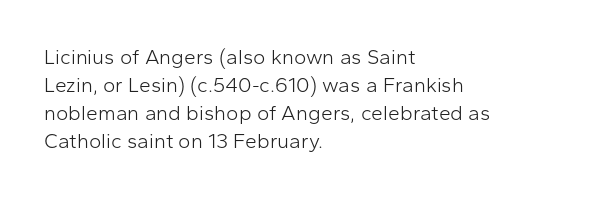
Visually the block forms a straight wall on the left and a jagged coastline on the right. Style check: upright. Bold? No — there's no thickening of the strokes. Notice how descenders clear the ascenders below comfortably — that's standard leading. Each word holds together tightly as a unit, with standard inter-letter gaps.
